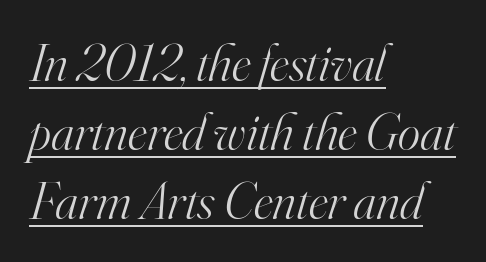
This is not heavy type; no bold has been used. The designer left line spacing at the default. The text was rendered using a seriffed face with decorative stroke endings. Spacing verdict: proportional, widths tailored to each character.
